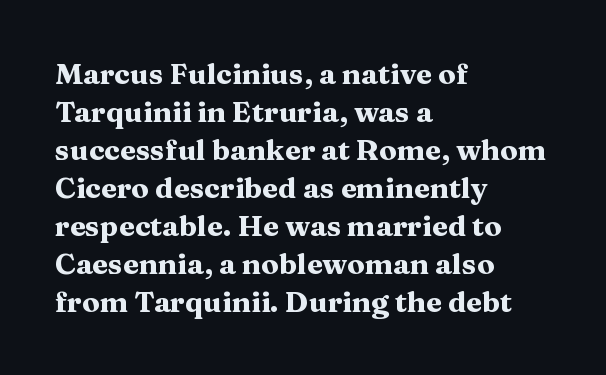
Q: Is the text bold? A: Yes.
Q: Is the text italic (slanted)? A: No, it is upright.
Q: Is the typeface a serif or a sans-serif typeface? A: Serif.
Q: Is the text underlined? A: No.
Q: How is the paragraph aligned? A: Left-aligned.
Q: Is the spacing between letters normal or unusually wide? A: Normal.
Q: Is the spacing between lines tight, normal or loose? A: Normal.
Q: Width (condensed, normal, or wide)? A: Wide.
Q: Stroke contrast? A: Medium.
Q: x-height? A: Medium.
Q: Monospaced? A: No.
